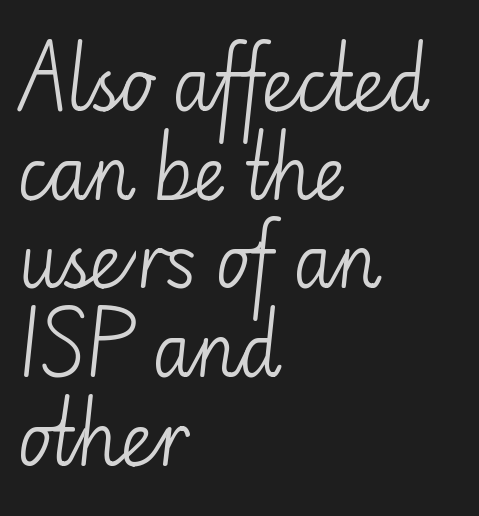
The image shows 71 px light sans-serif type; set left-aligned, normal line spacing (1.25x), normal letter spacing, not underlined; low stroke contrast and a small x-height.
